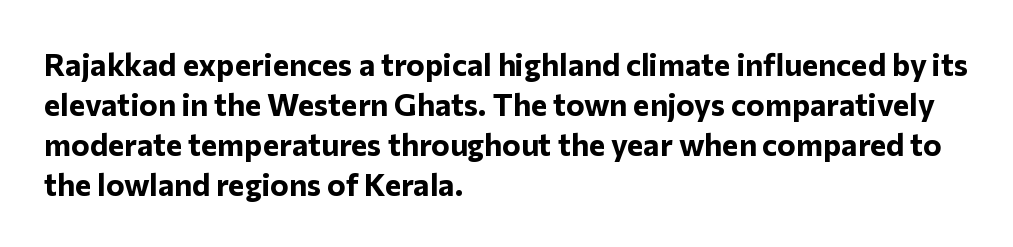
The image shows 31 px bold sans-serif type, upright; set left-aligned, normal line spacing (1.29x), normal letter spacing, not underlined; low stroke contrast and a medium x-height.
